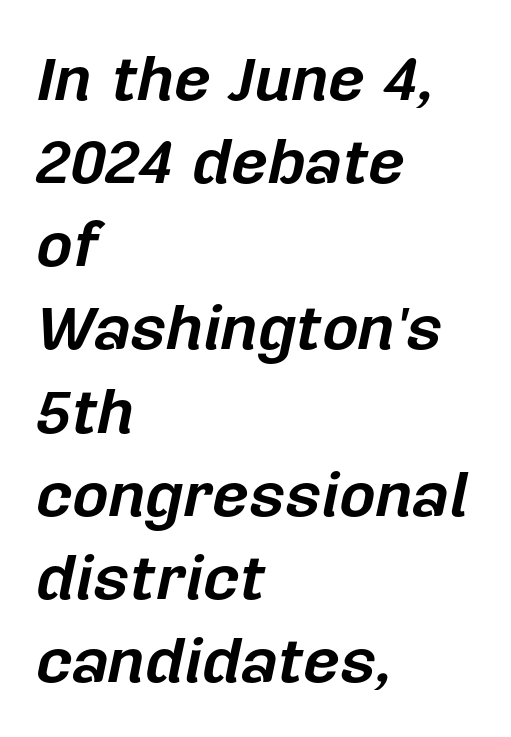
Q: Is the text bold? A: Yes.
Q: Is the text italic (slanted)? A: Yes, it leans right by about 12 degrees.
Q: Is the text underlined? A: No.
Q: How is the paragraph aligned? A: Left-aligned.
Q: Is the spacing between letters normal or unusually wide? A: Normal.
Q: Is the spacing between lines tight, normal or loose? A: Normal.
Q: Width (condensed, normal, or wide)? A: Normal.
Q: Stroke contrast? A: Low.
Q: x-height? A: Medium.
Q: Monospaced? A: No.
